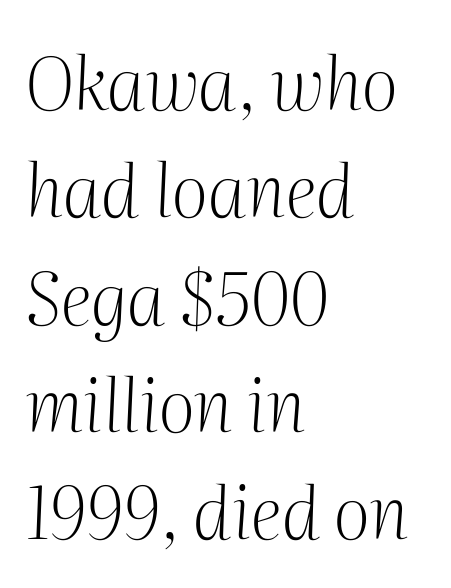
Spacing verdict: proportional, widths tailored to each character. The line-height multiplier appears to be the usual default. Each row of text sits above clean, open space. The paragraph has a hard left edge and a soft right edge. Heft: none added — not bold. The type family on display is of the serif kind.
